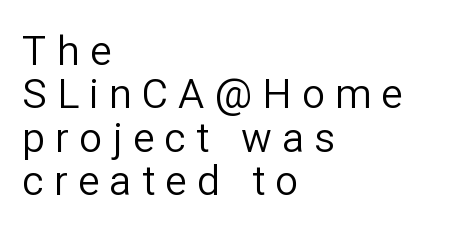
Q: Is the text bold? A: No.
Q: Is the text italic (slanted)? A: No, it is upright.
Q: Is the typeface a serif or a sans-serif typeface? A: Sans-serif.
Q: Is the text underlined? A: No.
Q: How is the paragraph aligned? A: Left-aligned.
Q: Is the spacing between letters normal or unusually wide? A: Unusually wide.
Q: Is the spacing between lines tight, normal or loose? A: Tight.
Q: Width (condensed, normal, or wide)? A: Normal.
Q: Stroke contrast? A: Low.
Q: x-height? A: Medium.
Q: Monospaced? A: No.
